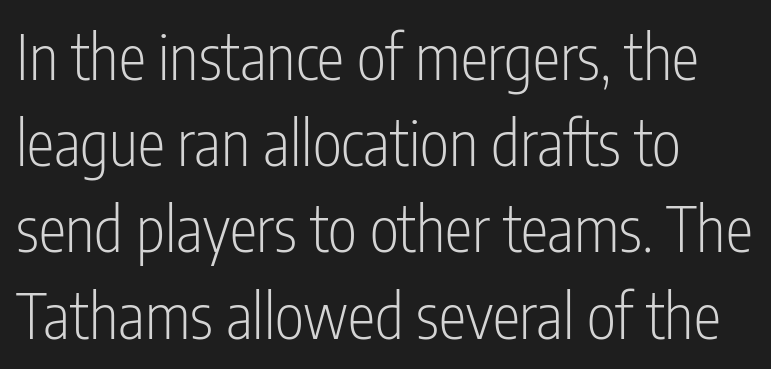
{"serif": "no", "italic": "no", "bold": "no", "weight": "light", "width": "condensed", "stroke_contrast": "low", "x_height": "medium", "monospaced": "no", "underline": "no", "align": "left", "line_spacing": "normal", "line_spacing_ratio": 1.39, "letter_spacing": "normal", "letter_spacing_em": 0.0, "glyph_px": 62}
